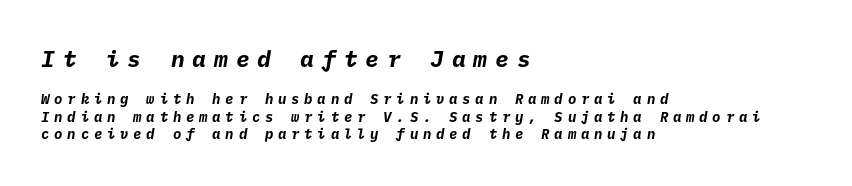
Q: Is the text bold? A: Yes.
Q: Is the text underlined? A: No.
Q: How is the paragraph aligned? A: Left-aligned.
Q: Is the spacing between letters normal or unusually wide? A: Unusually wide.
Q: Is the spacing between lines tight, normal or loose? A: Normal.
Q: Which block of text is set in a larger size, the first (top) or the second (bottom)? A: The first (top) one.
